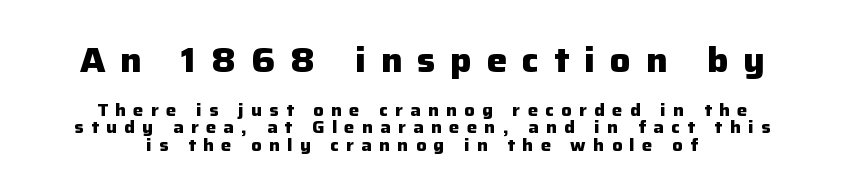
Q: Is the text bold? A: Yes.
Q: Is the text italic (slanted)? A: No, it is upright.
Q: Is the typeface a serif or a sans-serif typeface? A: Sans-serif.
Q: Is the text underlined? A: No.
Q: How is the paragraph aligned? A: Centered.
Q: Is the spacing between letters normal or unusually wide? A: Unusually wide.
Q: Is the spacing between lines tight, normal or loose? A: Tight.
Q: Which block of text is set in a larger size, the first (top) or the second (bottom)? A: The first (top) one.
Q: Width (condensed, normal, or wide)? A: Normal.
Q: Stroke contrast? A: Low.
Q: x-height? A: Medium.
Q: Monospaced? A: No.
